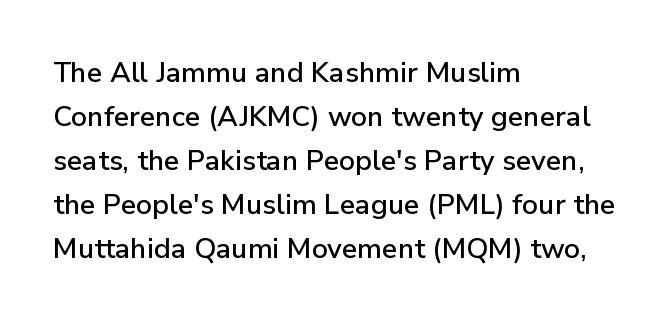
Q: Is the text italic (slanted)? A: No, it is upright.
Q: Is the typeface a serif or a sans-serif typeface? A: Sans-serif.
Q: Is the text underlined? A: No.
Q: How is the paragraph aligned? A: Left-aligned.
Q: Is the spacing between letters normal or unusually wide? A: Normal.
Q: Is the spacing between lines tight, normal or loose? A: Normal.
Q: Width (condensed, normal, or wide)? A: Normal.
Q: Stroke contrast? A: Low.
Q: x-height? A: Medium.
Q: Monospaced? A: No.
